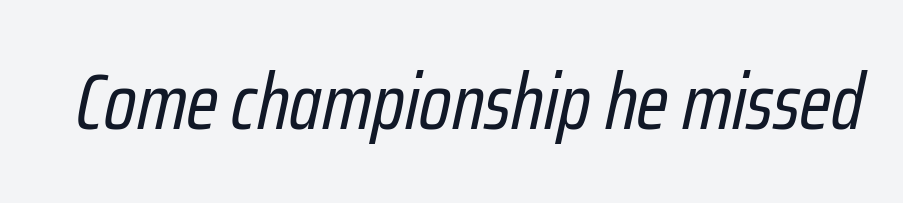
The image shows 79 px regular-weight, condensed type, italic (leaning right); set normal letter spacing, not underlined; low stroke contrast and a medium x-height.
